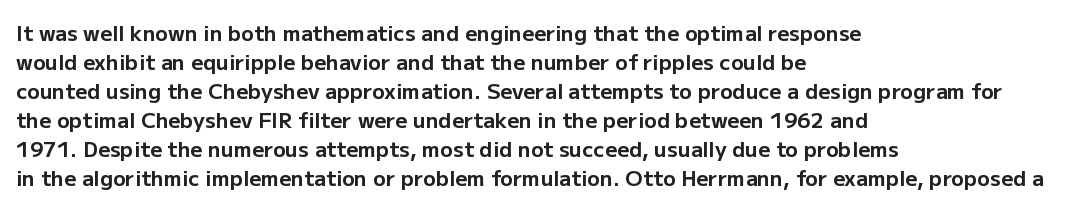
The lines are quadded left. These lines keep a tight, regular rhythm from letter to letter. The gap between lines stays unmarked. It's the straight-up-and-down kind of type. The rendering uses a moderate line-height, typical for paragraphs. Pretty heavy lettering here — definitely bold.
